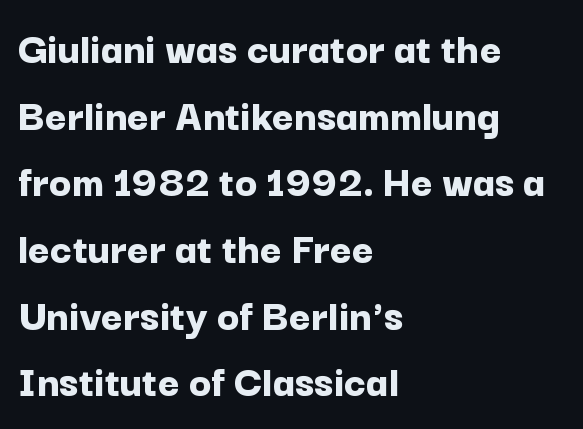
Q: Is the text bold? A: Yes.
Q: Is the text italic (slanted)? A: No, it is upright.
Q: Is the typeface a serif or a sans-serif typeface? A: Sans-serif.
Q: Is the text underlined? A: No.
Q: How is the paragraph aligned? A: Left-aligned.
Q: Is the spacing between letters normal or unusually wide? A: Normal.
Q: Is the spacing between lines tight, normal or loose? A: Normal.
Q: Width (condensed, normal, or wide)? A: Normal.
Q: Stroke contrast? A: Low.
Q: x-height? A: Medium.
Q: Monospaced? A: No.
